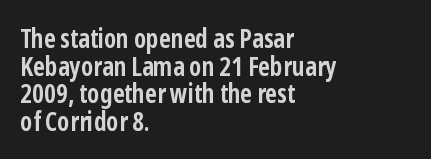
Q: Is the text bold? A: Yes.
Q: Is the text italic (slanted)? A: No, it is upright.
Q: Is the text underlined? A: No.
Q: How is the paragraph aligned? A: Left-aligned.
Q: Is the spacing between letters normal or unusually wide? A: Normal.
Q: Is the spacing between lines tight, normal or loose? A: Tight.
